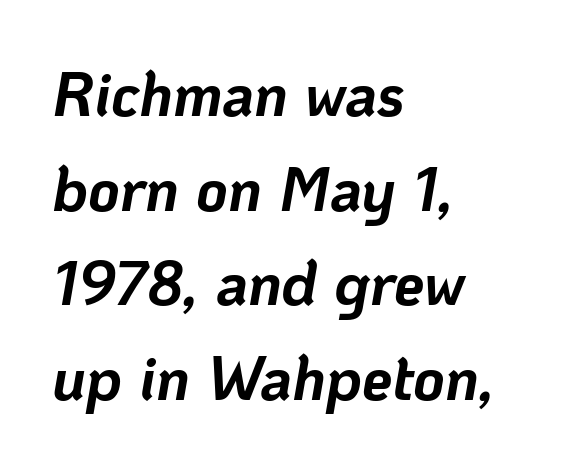
Q: Is the text bold? A: Yes.
Q: Is the text italic (slanted)? A: Yes, it leans right by about 10 degrees.
Q: Is the text underlined? A: No.
Q: How is the paragraph aligned? A: Left-aligned.
Q: Is the spacing between letters normal or unusually wide? A: Normal.
Q: Is the spacing between lines tight, normal or loose? A: Normal.
Q: Width (condensed, normal, or wide)? A: Normal.
Q: Stroke contrast? A: Low.
Q: x-height? A: Medium.
Q: Monospaced? A: No.
